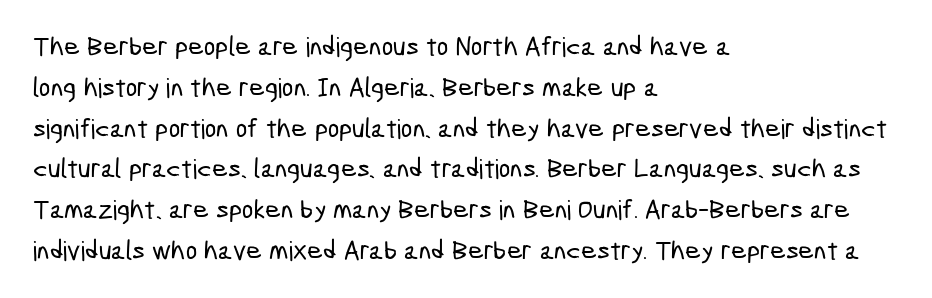
Q: Is the text underlined? A: No.
Q: How is the paragraph aligned? A: Left-aligned.
Q: Is the spacing between letters normal or unusually wide? A: Normal.
Q: Is the spacing between lines tight, normal or loose? A: Normal.
